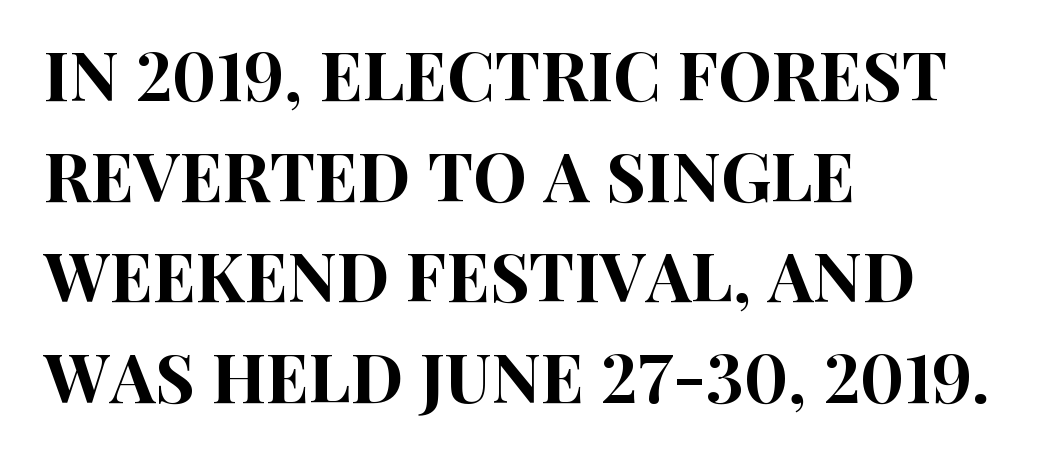
{"serif": "no", "italic": "no", "width": "condensed", "stroke_contrast": "high", "x_height": "large", "monospaced": "no", "underline": "no", "align": "left", "line_spacing": "normal", "line_spacing_ratio": 1.48, "letter_spacing": "normal", "letter_spacing_em": 0.0, "glyph_px": 68}
